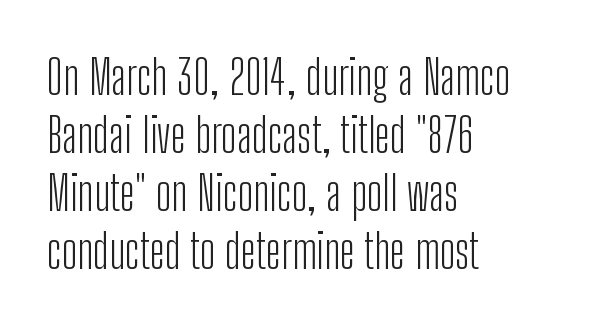
Q: Is the text bold? A: No.
Q: Is the text italic (slanted)? A: No, it is upright.
Q: Is the typeface a serif or a sans-serif typeface? A: Sans-serif.
Q: Is the text underlined? A: No.
Q: How is the paragraph aligned? A: Left-aligned.
Q: Is the spacing between letters normal or unusually wide? A: Normal.
Q: Width (condensed, normal, or wide)? A: Condensed.
Q: Stroke contrast? A: Low.
Q: x-height? A: Medium.
Q: Monospaced? A: No.
